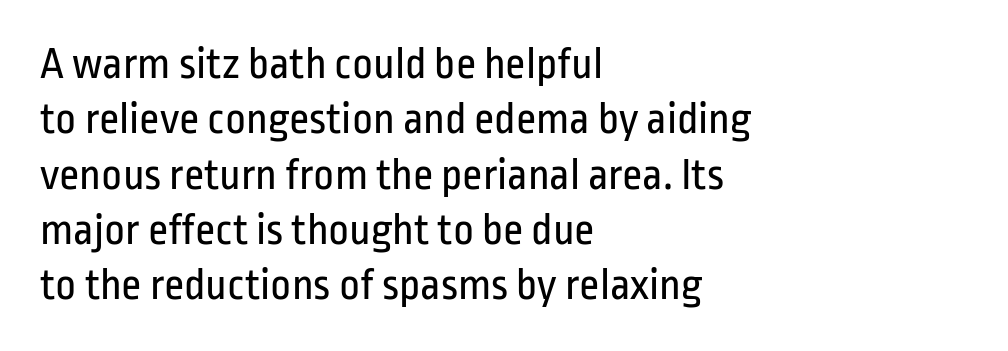
Students, note that the glyphs here touch the page at normal intervals. This is sans-serif lettering, the kind often seen on screens and signage. Caption: face not bold, strokes unweighted. The setting favours the left margin, as ordinary paragraphs usually do. The axis of the letterforms is exactly vertical. Proportional: the letters do not fall into vertical columns.
